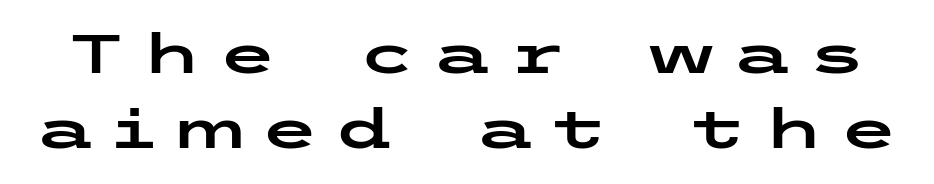
Q: Is the text italic (slanted)? A: No, it is upright.
Q: Is the typeface a serif or a sans-serif typeface? A: Sans-serif.
Q: Is the text underlined? A: No.
Q: Is the spacing between letters normal or unusually wide? A: Unusually wide.
Q: Is the spacing between lines tight, normal or loose? A: Normal.
Q: Width (condensed, normal, or wide)? A: Wide.
Q: Stroke contrast? A: Low.
Q: x-height? A: Medium.
